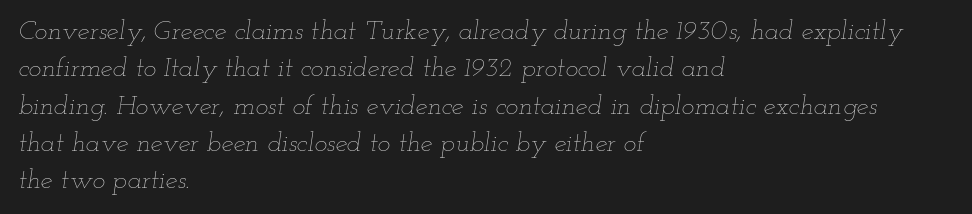
The image shows 27 px text type, italic (leaning right); set left-aligned, normal line spacing (1.38x), normal letter spacing, not underlined.
